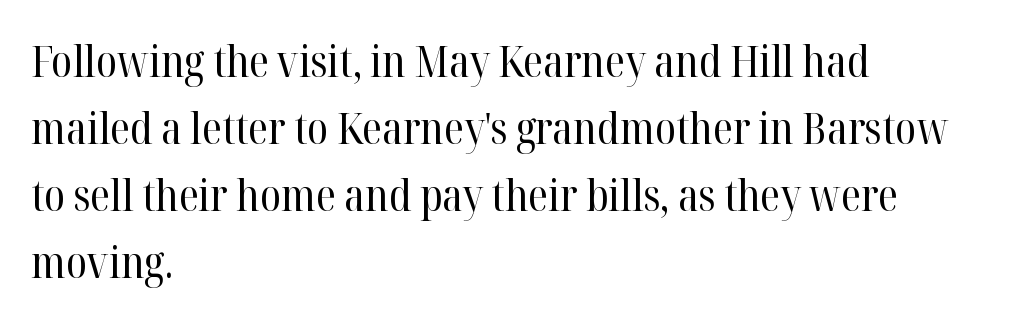
Q: Is the text bold? A: No.
Q: Is the text italic (slanted)? A: No, it is upright.
Q: Is the typeface a serif or a sans-serif typeface? A: Serif.
Q: Is the text underlined? A: No.
Q: How is the paragraph aligned? A: Left-aligned.
Q: Is the spacing between letters normal or unusually wide? A: Normal.
Q: Is the spacing between lines tight, normal or loose? A: Normal.
Q: Width (condensed, normal, or wide)? A: Normal.
Q: Stroke contrast? A: High.
Q: x-height? A: Medium.
Q: Monospaced? A: No.
